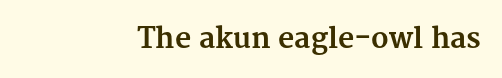
{"serif": "yes", "italic": "no", "bold": "yes", "weight": "bold", "width": "normal", "stroke_contrast": "medium", "x_height": "medium", "monospaced": "no", "underline": "no", "align": "right", "letter_spacing": "normal", "letter_spacing_em": 0.0, "glyph_px": 28}
